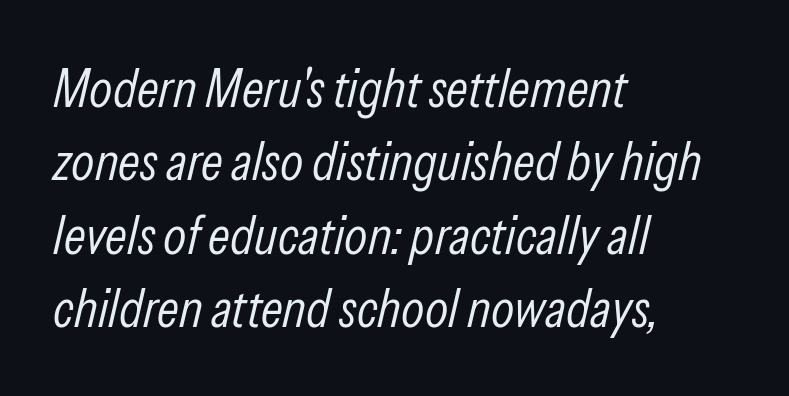
Does the lettering tilt? It does — this is italic. Quick note: underline off. Stroke thickness stays within the range of a standard reading face or lighter. The passage shown is typed in a proportional face where columns would drift.
